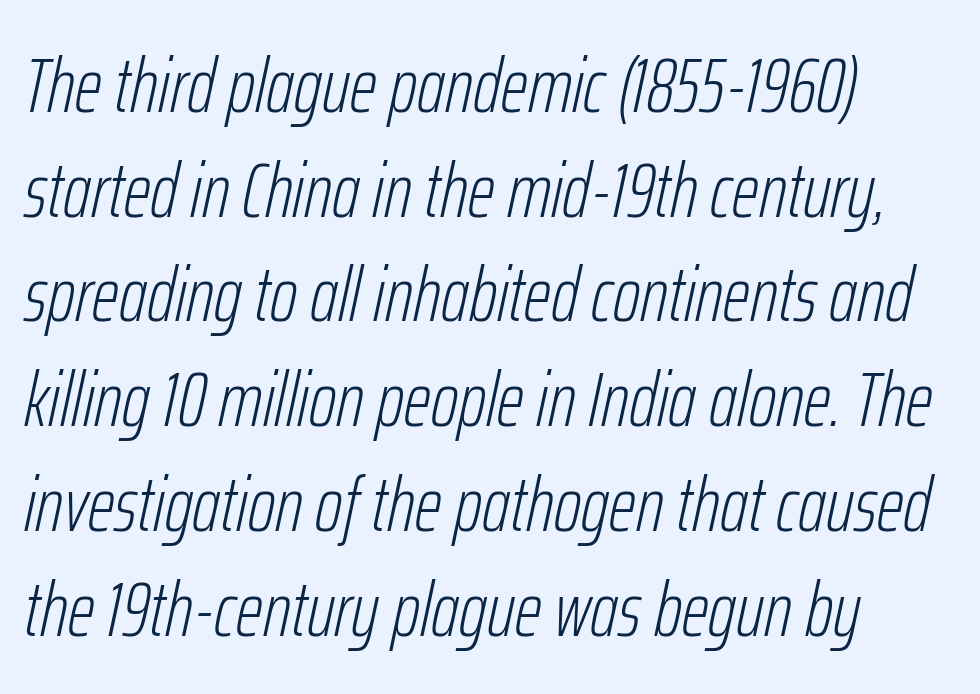
{"italic": "yes", "lean": "right", "slant_degrees": 12, "bold": "no", "weight": "light", "width": "condensed", "stroke_contrast": "low", "x_height": "medium", "monospaced": "no", "underline": "no", "align": "left", "line_spacing": "normal", "line_spacing_ratio": 1.36, "letter_spacing": "normal", "letter_spacing_em": 0.0, "glyph_px": 77}
